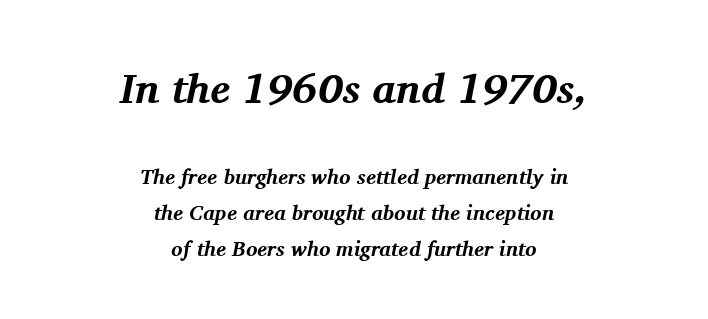
Descenders are the only things crossing below the line. These lines are rendered in a variable-pitch font. These lines keep a tight, regular rhythm from letter to letter. Is the type slanted? Yes — the strokes lean at a clear angle.
